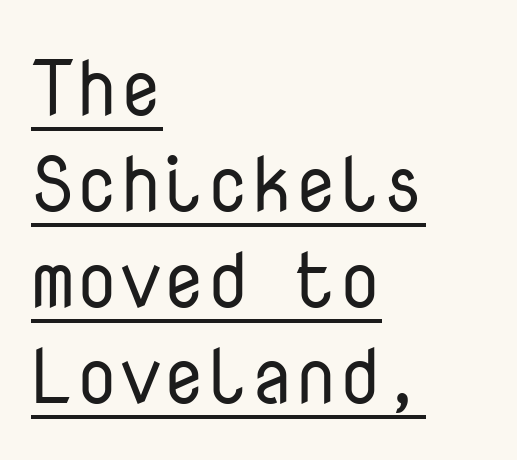
{"serif": "no", "italic": "no", "bold": "no", "weight": "regular", "width": "normal", "stroke_contrast": "low", "x_height": "medium", "monospaced": "yes", "underline": "yes", "align": "left", "line_spacing_ratio": 1.23, "letter_spacing": "normal", "letter_spacing_em": 0.0, "glyph_px": 78}
